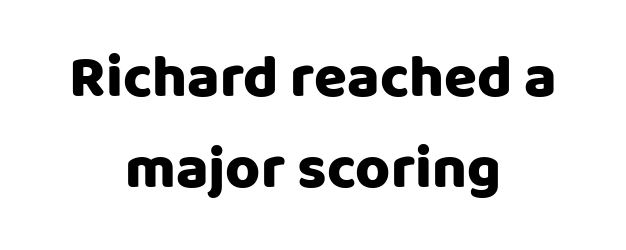
The image shows 60 px sans-serif type, upright; set centered, normal line spacing (1.51x), normal letter spacing, not underlined; low stroke contrast and a large x-height.
